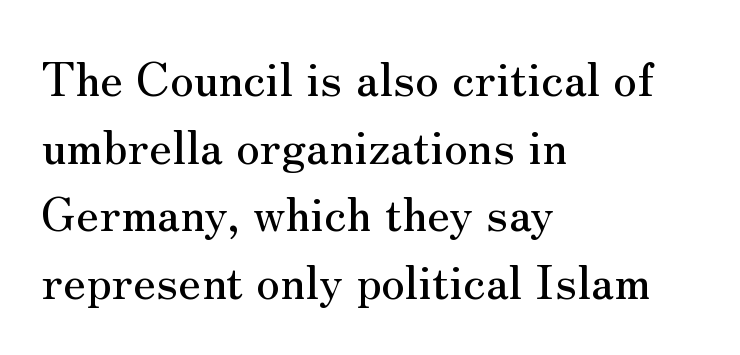
{"serif": "yes", "italic": "no", "width": "normal", "stroke_contrast": "medium", "x_height": "small", "monospaced": "no", "underline": "no", "align": "left", "line_spacing": "normal", "line_spacing_ratio": 1.44, "letter_spacing": "normal", "letter_spacing_em": 0.0, "glyph_px": 47}
